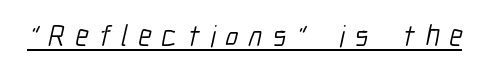
The image shows 30 px light, condensed sans-serif type; set unusually wide letter spacing (+0.34 em), underlined; low stroke contrast and a medium x-height.
